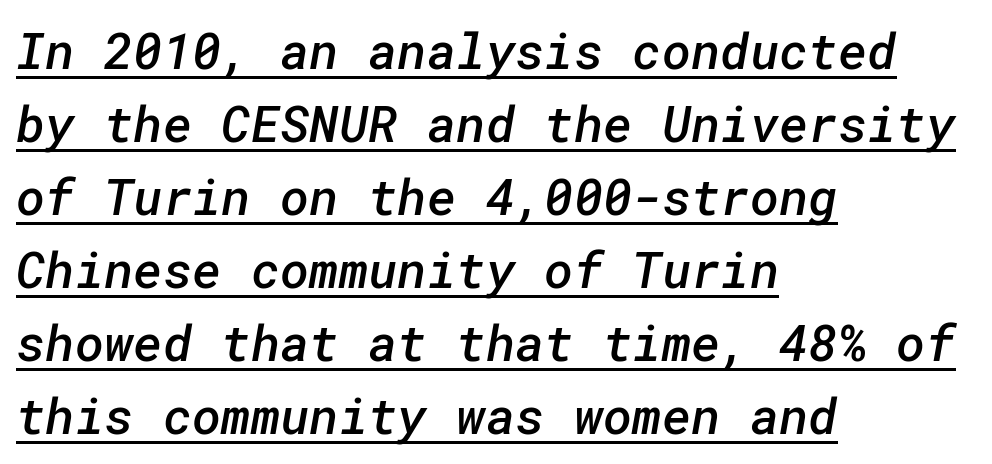
Q: Is the text bold? A: Semi-bold.
Q: Is the typeface a serif or a sans-serif typeface? A: Sans-serif.
Q: Is the text underlined? A: Yes.
Q: How is the paragraph aligned? A: Left-aligned.
Q: Is the spacing between letters normal or unusually wide? A: Normal.
Q: Is the spacing between lines tight, normal or loose? A: Normal.
Q: Width (condensed, normal, or wide)? A: Normal.
Q: Stroke contrast? A: Low.
Q: x-height? A: Medium.
